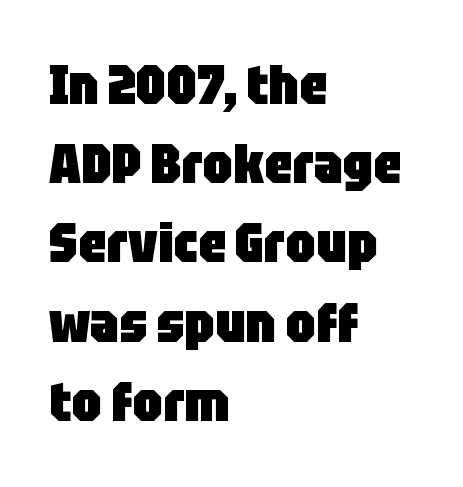
Q: Is the text bold? A: Yes.
Q: Is the text italic (slanted)? A: No, it is upright.
Q: Is the typeface a serif or a sans-serif typeface? A: Sans-serif.
Q: Is the text underlined? A: No.
Q: How is the paragraph aligned? A: Left-aligned.
Q: Is the spacing between letters normal or unusually wide? A: Normal.
Q: Is the spacing between lines tight, normal or loose? A: Normal.
Q: Width (condensed, normal, or wide)? A: Condensed.
Q: Stroke contrast? A: Low.
Q: x-height? A: Large.
Q: Monospaced? A: No.
